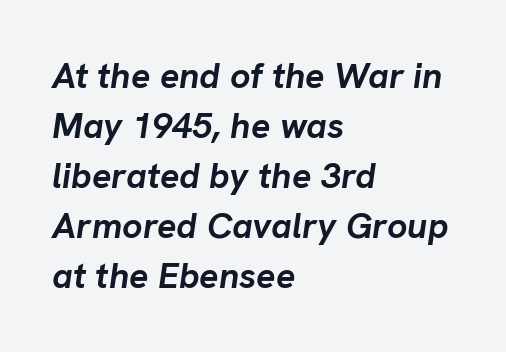
Nothing unusual about the tracking: characters are spaced as the font intends. Honestly, there is no underline to notice here at all. Every character sits at an angle, as italics do. Whoever set this chose a conventional vertical rhythm.
